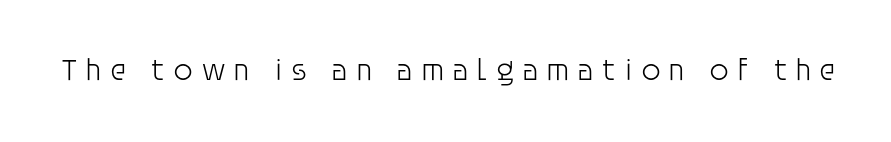
Q: Is the text bold? A: No.
Q: Is the text italic (slanted)? A: No, it is upright.
Q: Is the typeface a serif or a sans-serif typeface? A: Sans-serif.
Q: Is the text underlined? A: No.
Q: Is the spacing between letters normal or unusually wide? A: Unusually wide.
Q: Width (condensed, normal, or wide)? A: Normal.
Q: Stroke contrast? A: Low.
Q: x-height? A: Large.
Q: Monospaced? A: No.
